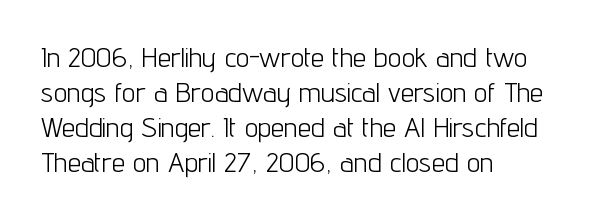
Q: Is the text bold? A: No.
Q: Is the text italic (slanted)? A: No, it is upright.
Q: Is the text underlined? A: No.
Q: How is the paragraph aligned? A: Left-aligned.
Q: Is the spacing between letters normal or unusually wide? A: Normal.
Q: Is the spacing between lines tight, normal or loose? A: Normal.
